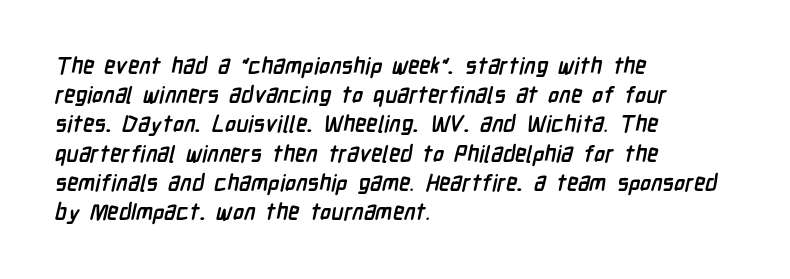
{"bold": "yes", "underline": "no", "align": "left", "line_spacing": "normal", "line_spacing_ratio": 1.27, "letter_spacing": "normal", "letter_spacing_em": 0.0, "glyph_px": 23}
